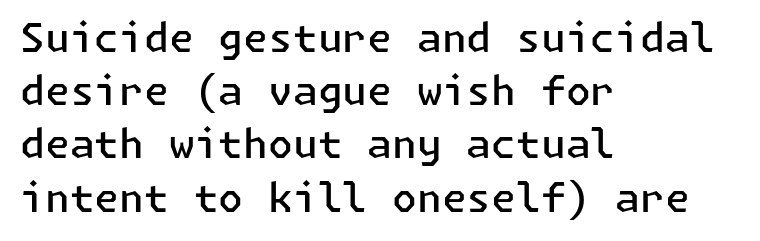
This rendering employs a face without finishing strokes, i.e., a sans-serif. Just letters on the line, the space beneath them empty. If you drew a line through each stem, it would be perfectly vertical. Stroke thickness is moderately raised; the sample reads as semibold. This block has exactly the height ordinary leading produces.
